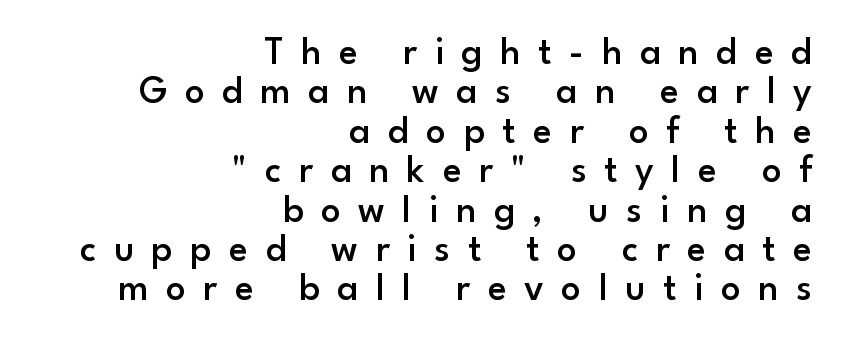
Q: Is the text bold? A: Semi-bold.
Q: Is the text italic (slanted)? A: No, it is upright.
Q: Is the typeface a serif or a sans-serif typeface? A: Sans-serif.
Q: Is the text underlined? A: No.
Q: How is the paragraph aligned? A: Right-aligned.
Q: Is the spacing between letters normal or unusually wide? A: Unusually wide.
Q: Is the spacing between lines tight, normal or loose? A: Tight.
Q: Width (condensed, normal, or wide)? A: Normal.
Q: Stroke contrast? A: Low.
Q: x-height? A: Small.
Q: Monospaced? A: No.
